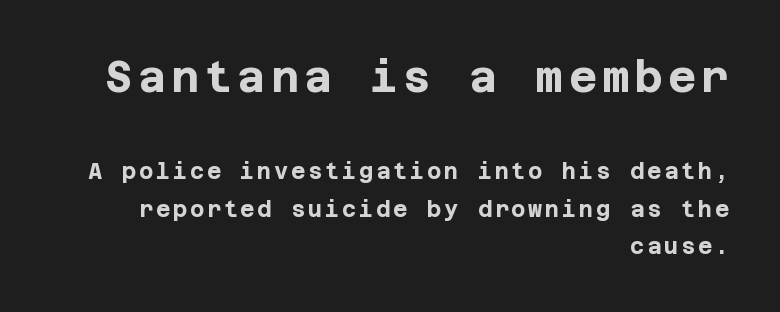
The image shows 43 px bold sans-serif type, upright; set right-aligned, normal line spacing (1.7x), not underlined; the first (top) block is 1.95x larger; low stroke contrast and a large x-height.
